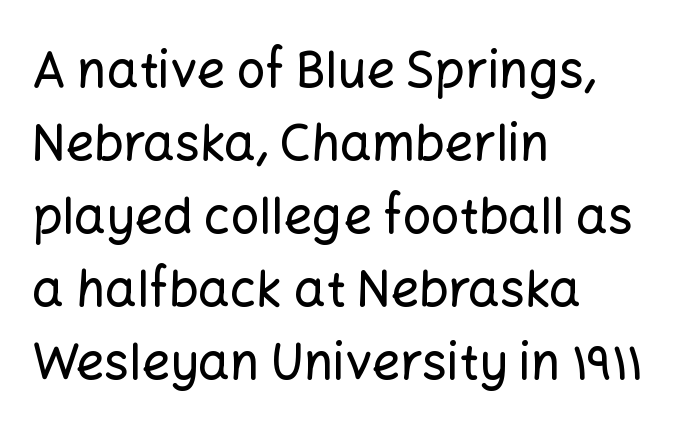
Q: Is the text italic (slanted)? A: No, it is upright.
Q: Is the typeface a serif or a sans-serif typeface? A: Sans-serif.
Q: Is the text underlined? A: No.
Q: How is the paragraph aligned? A: Left-aligned.
Q: Is the spacing between letters normal or unusually wide? A: Normal.
Q: Is the spacing between lines tight, normal or loose? A: Normal.
Q: Width (condensed, normal, or wide)? A: Normal.
Q: Stroke contrast? A: Low.
Q: x-height? A: Medium.
Q: Monospaced? A: No.
